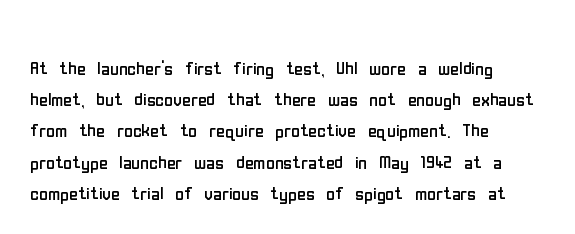
Q: Is the text bold? A: No.
Q: Is the text italic (slanted)? A: No, it is upright.
Q: Is the text underlined? A: No.
Q: How is the paragraph aligned? A: Left-aligned.
Q: Is the spacing between letters normal or unusually wide? A: Normal.
Q: Is the spacing between lines tight, normal or loose? A: Normal.
